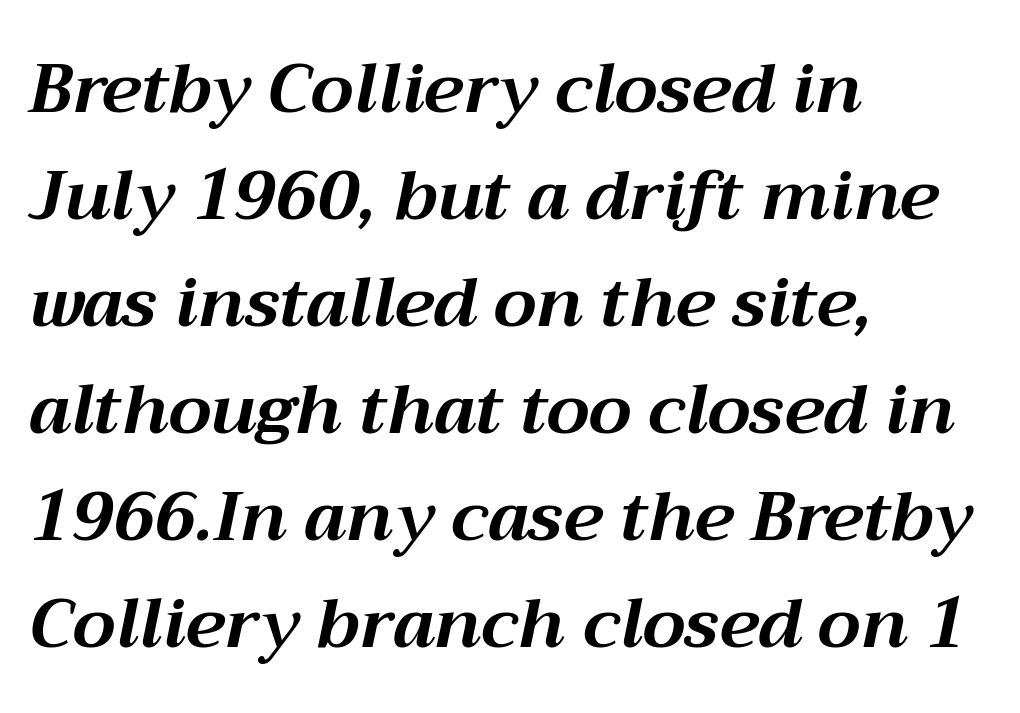
{"italic": "yes", "lean": "right", "slant_degrees": 12, "bold": "yes", "weight": "bold", "width": "normal", "stroke_contrast": "medium", "x_height": "medium", "monospaced": "no", "underline": "no", "align": "left", "line_spacing": "normal", "line_spacing_ratio": 1.55, "letter_spacing": "normal", "letter_spacing_em": 0.0, "glyph_px": 69}
